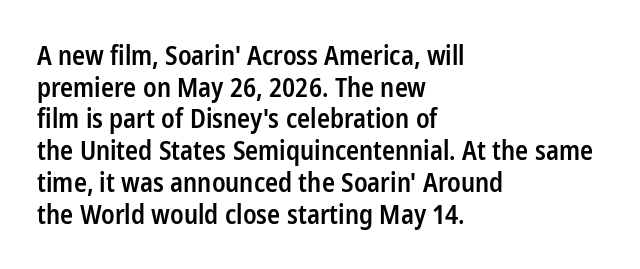
Q: Is the text bold? A: Semi-bold.
Q: Is the text italic (slanted)? A: No, it is upright.
Q: Is the text underlined? A: No.
Q: How is the paragraph aligned? A: Left-aligned.
Q: Is the spacing between letters normal or unusually wide? A: Normal.
